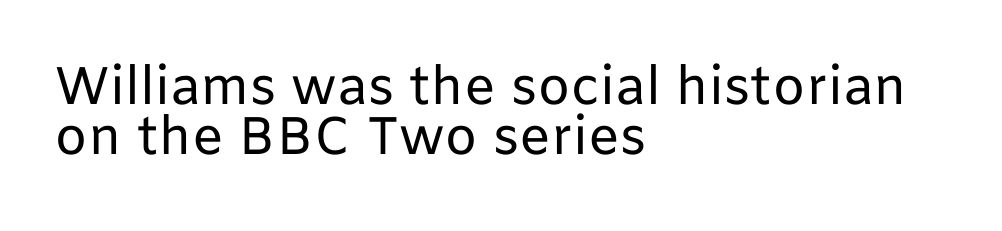
Reading down the block, your eye returns to a fixed left position each line. A quiet, ordinary-to-light weight characterises the typeface. Stroke terminals: plain, sans-serif. Leading is clearly below the norm, producing a dense column. Each word holds together tightly as a unit, with standard inter-letter gaps.
